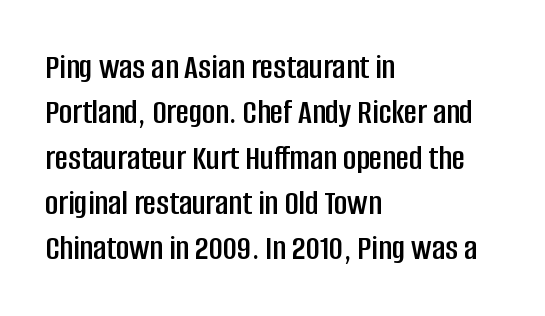
{"serif": "no", "italic": "no", "width": "condensed", "stroke_contrast": "low", "x_height": "large", "monospaced": "no", "underline": "no", "align": "left", "line_spacing": "normal", "line_spacing_ratio": 1.26, "letter_spacing": "normal", "letter_spacing_em": 0.0, "glyph_px": 36}
